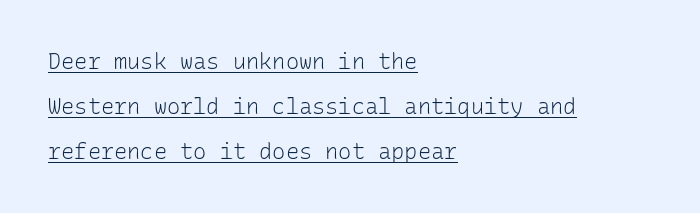
Q: Is the text bold? A: No.
Q: Is the text italic (slanted)? A: No, it is upright.
Q: Is the text underlined? A: Yes.
Q: How is the paragraph aligned? A: Left-aligned.
Q: Is the spacing between letters normal or unusually wide? A: Normal.
Q: Is the spacing between lines tight, normal or loose? A: Loose.
